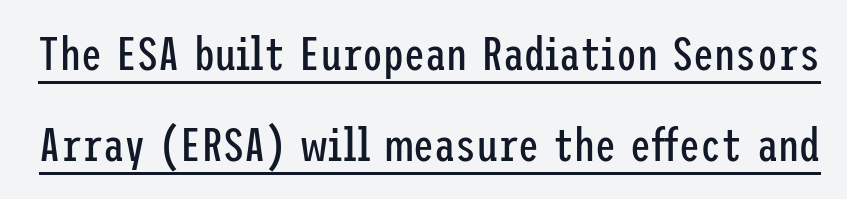
Summary of weight: not heavy and not bold. Observe the ordinary spacing: letters are neighbours, not strangers. Compared with undecorated copy, this sample adds a rule below the words. Leading: increased. These lines are composed in type without serifs. Posture: vertical.
